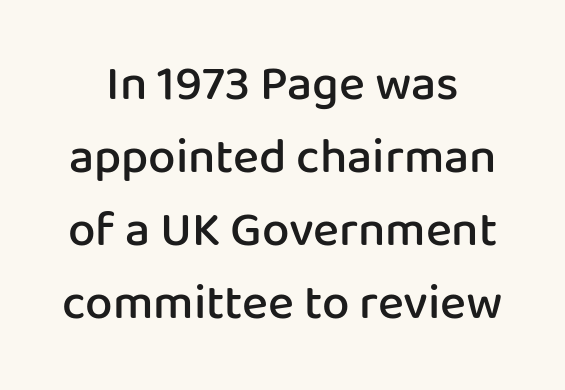
The image shows 49 px semibold sans-serif type, upright; set normal line spacing (1.49x), normal letter spacing, not underlined; low stroke contrast and a medium x-height.
